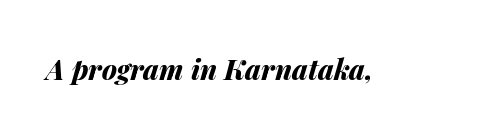
The rendering uses natural spacing where letterforms have individual widths. Every letter is thick-stroked: bold, no question. Characters follow at the spacing the type designer built in. Designer's note — italics engaged.
